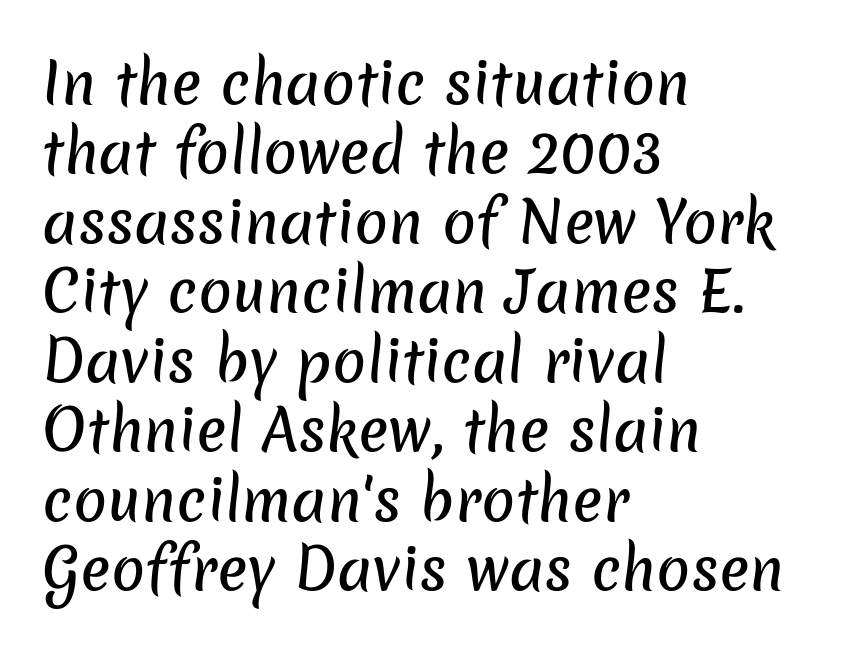
Q: Is the typeface a serif or a sans-serif typeface? A: Sans-serif.
Q: Is the text underlined? A: No.
Q: How is the paragraph aligned? A: Left-aligned.
Q: Is the spacing between letters normal or unusually wide? A: Normal.
Q: Width (condensed, normal, or wide)? A: Normal.
Q: Stroke contrast? A: Low.
Q: x-height? A: Medium.
Q: Monospaced? A: No.
